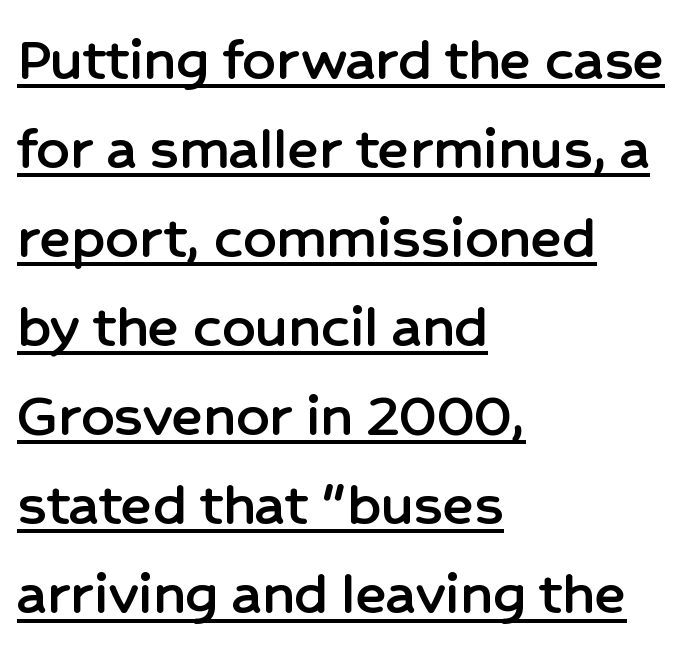
Q: Is the text italic (slanted)? A: No, it is upright.
Q: Is the typeface a serif or a sans-serif typeface? A: Sans-serif.
Q: Is the text underlined? A: Yes.
Q: How is the paragraph aligned? A: Left-aligned.
Q: Is the spacing between letters normal or unusually wide? A: Normal.
Q: Is the spacing between lines tight, normal or loose? A: Normal.
Q: Width (condensed, normal, or wide)? A: Normal.
Q: Stroke contrast? A: Low.
Q: x-height? A: Medium.
Q: Monospaced? A: No.
